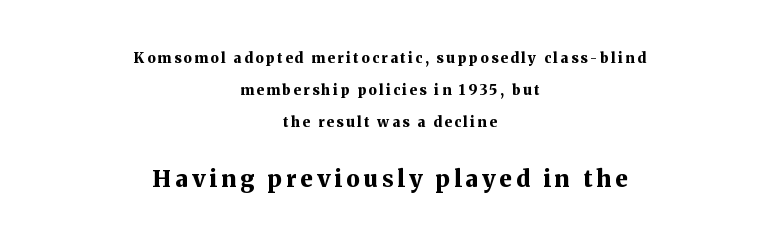
{"italic": "no", "bold": "yes", "underline": "no", "align": "center", "line_spacing": "loose", "line_spacing_ratio": 2.29, "larger_block": "second", "size_ratio": 1.64, "glyph_px": 23}
